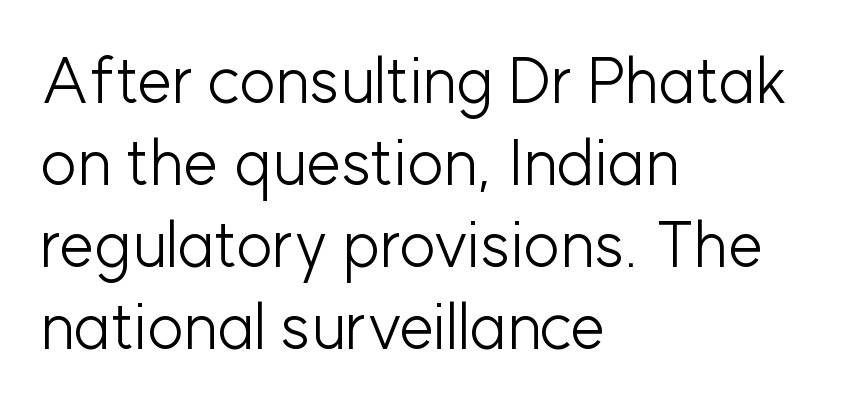
Q: Is the text bold? A: No.
Q: Is the text italic (slanted)? A: No, it is upright.
Q: Is the typeface a serif or a sans-serif typeface? A: Sans-serif.
Q: Is the text underlined? A: No.
Q: How is the paragraph aligned? A: Left-aligned.
Q: Is the spacing between letters normal or unusually wide? A: Normal.
Q: Is the spacing between lines tight, normal or loose? A: Normal.
Q: Width (condensed, normal, or wide)? A: Normal.
Q: Stroke contrast? A: Low.
Q: x-height? A: Medium.
Q: Monospaced? A: No.
